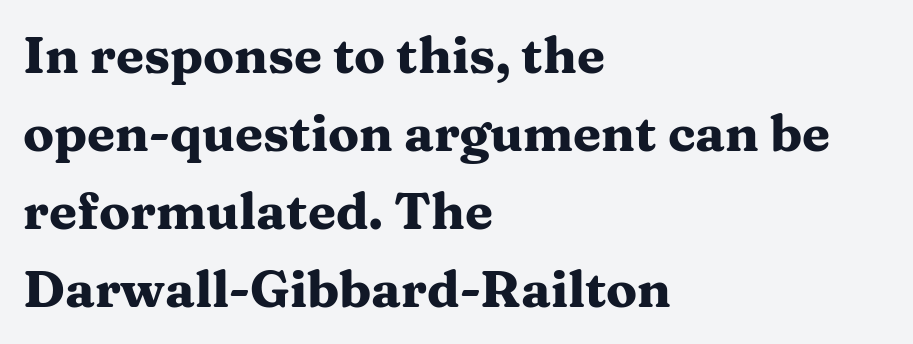
A typesetter would mark this as roman, not italic. In CSS terms this would be text-align: left. The passage shown is emphatically bold. Underline: absent. How would I describe the line gaps? Plain and ordinary.
